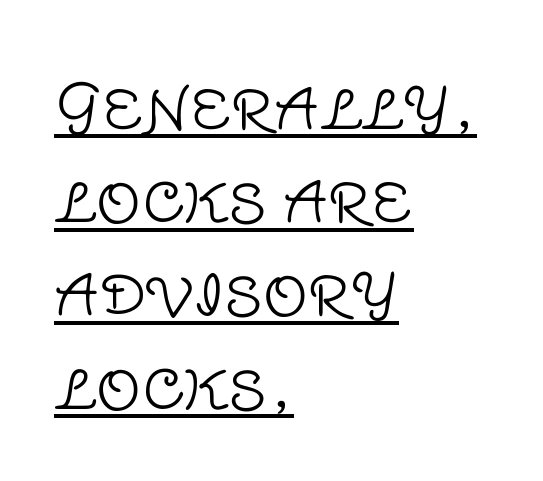
In CSS terms this would be text-align: left. This is underlined copy, the kind a proofreader might mark for attention. In terms of leading, this rendering sits right in the middle. This sample uses plain, unmodified letter spacing.
